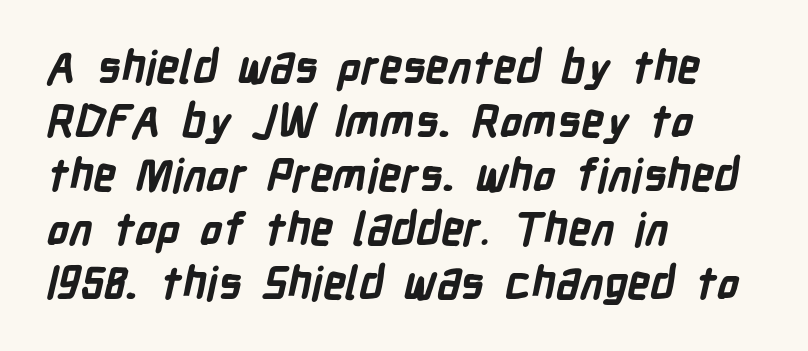
Q: Is the text bold? A: Yes.
Q: Is the typeface a serif or a sans-serif typeface? A: Sans-serif.
Q: Is the text underlined? A: No.
Q: How is the paragraph aligned? A: Left-aligned.
Q: Is the spacing between letters normal or unusually wide? A: Normal.
Q: Width (condensed, normal, or wide)? A: Condensed.
Q: Stroke contrast? A: Low.
Q: x-height? A: Medium.
Q: Monospaced? A: No.
